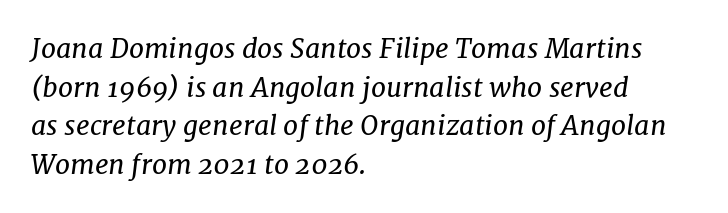
The image shows 27 px text type, italic (leaning right); set left-aligned, normal line spacing (1.43x), normal letter spacing, not underlined.
